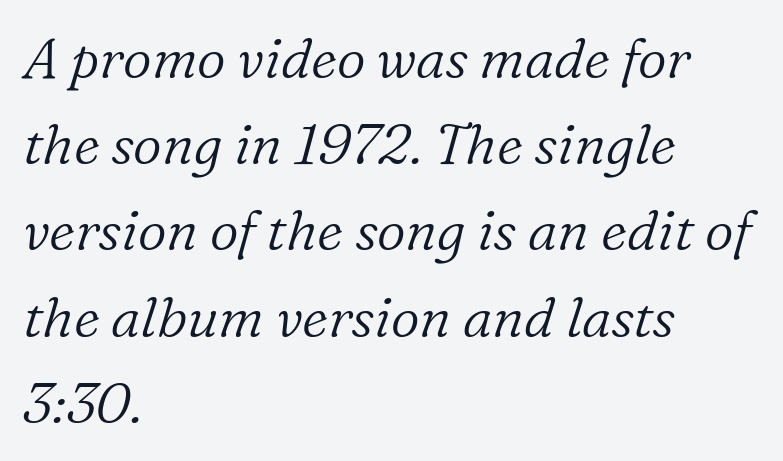
The image shows 56 px light serif type, italic (leaning right); set left-aligned, normal line spacing (1.54x), normal letter spacing, not underlined; low stroke contrast and a medium x-height.
